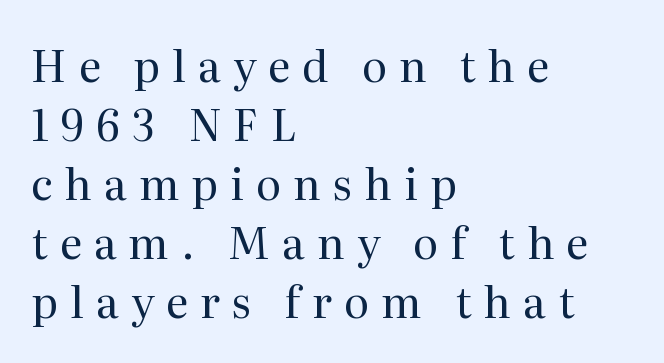
Q: Is the text bold? A: No.
Q: Is the text italic (slanted)? A: No, it is upright.
Q: Is the typeface a serif or a sans-serif typeface? A: Serif.
Q: Is the text underlined? A: No.
Q: How is the paragraph aligned? A: Left-aligned.
Q: Is the spacing between letters normal or unusually wide? A: Unusually wide.
Q: Is the spacing between lines tight, normal or loose? A: Normal.
Q: Width (condensed, normal, or wide)? A: Normal.
Q: Stroke contrast? A: Medium.
Q: x-height? A: Medium.
Q: Monospaced? A: No.
